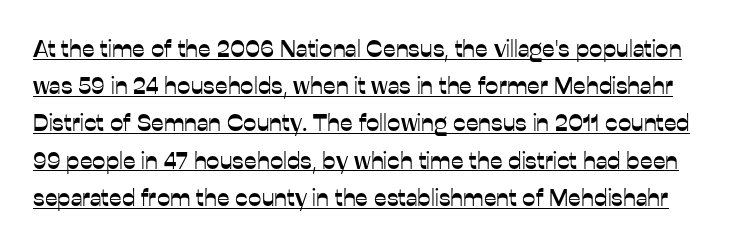
No extra tracking has been applied to these lines. Underlined type. Upright lettering throughout. Whoever set this chose a conventional vertical rhythm.
